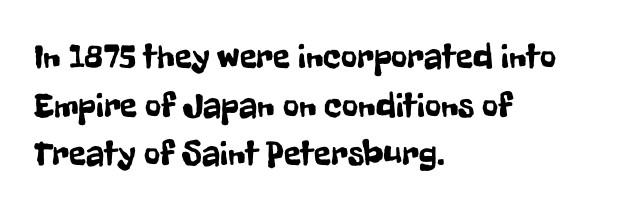
Q: Is the text italic (slanted)? A: No, it is upright.
Q: Is the typeface a serif or a sans-serif typeface? A: Sans-serif.
Q: Is the text underlined? A: No.
Q: How is the paragraph aligned? A: Left-aligned.
Q: Is the spacing between letters normal or unusually wide? A: Normal.
Q: Is the spacing between lines tight, normal or loose? A: Normal.
Q: Width (condensed, normal, or wide)? A: Condensed.
Q: Stroke contrast? A: Low.
Q: x-height? A: Medium.
Q: Monospaced? A: No.
